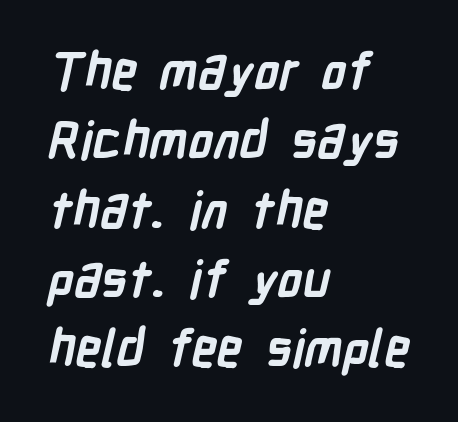
Q: Is the text bold? A: Yes.
Q: Is the typeface a serif or a sans-serif typeface? A: Sans-serif.
Q: Is the text underlined? A: No.
Q: How is the paragraph aligned? A: Left-aligned.
Q: Is the spacing between letters normal or unusually wide? A: Normal.
Q: Is the spacing between lines tight, normal or loose? A: Normal.
Q: Width (condensed, normal, or wide)? A: Condensed.
Q: Stroke contrast? A: Low.
Q: x-height? A: Medium.
Q: Monospaced? A: No.
